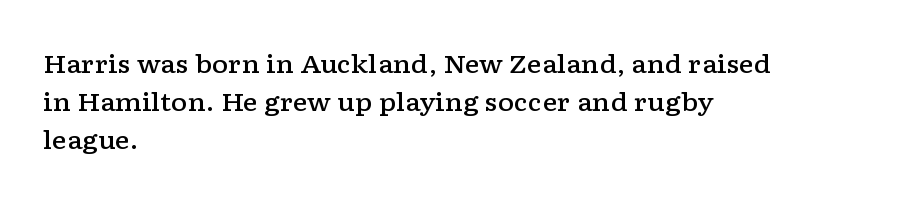
Q: Is the text bold? A: Semi-bold.
Q: Is the text italic (slanted)? A: No, it is upright.
Q: Is the text underlined? A: No.
Q: How is the paragraph aligned? A: Left-aligned.
Q: Is the spacing between letters normal or unusually wide? A: Normal.
Q: Is the spacing between lines tight, normal or loose? A: Normal.
